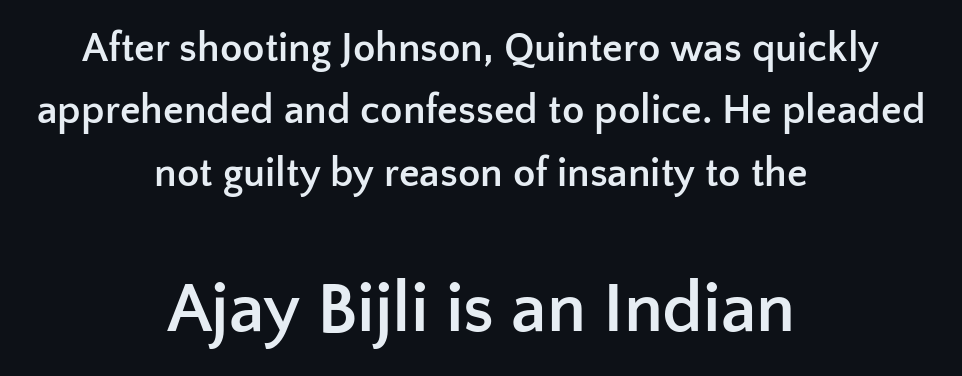
The image shows 71 px semibold sans-serif type, upright; set centered, normal line spacing (1.52x), normal letter spacing, not underlined; the second (bottom) block is 1.73x larger; low stroke contrast and a medium x-height.
